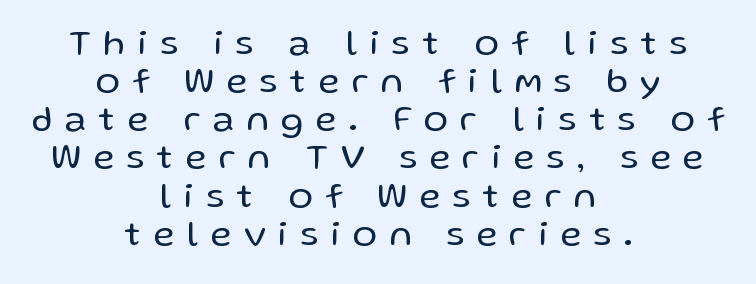
Baseline-to-baseline distance is barely more than the letter height. The typeface chosen for these lines omits serifs. The typeface has the unassuming heft of standard copy or less. Do the characters align in a grid? No, the font is proportional. The horizontal fit of the characters is loose and conspicuously gappy.
